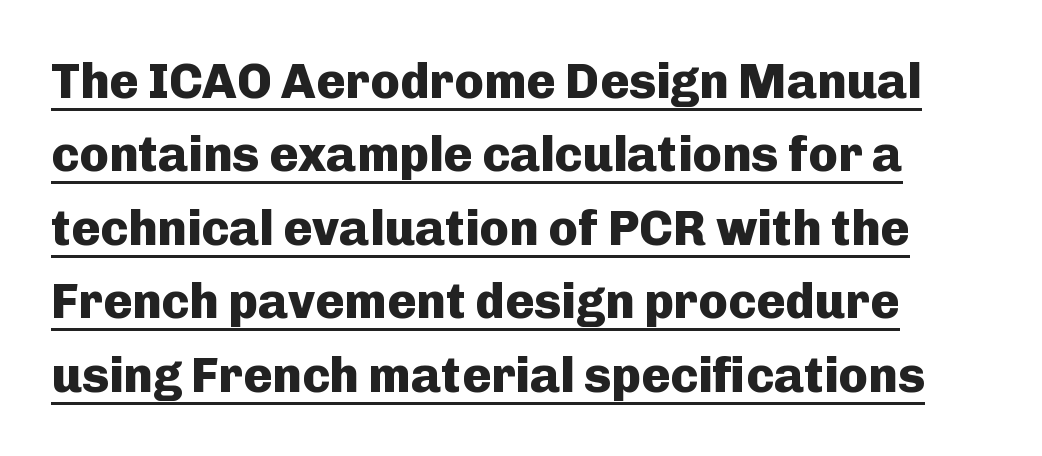
Q: Is the text bold? A: Yes.
Q: Is the text italic (slanted)? A: No, it is upright.
Q: Is the typeface a serif or a sans-serif typeface? A: Sans-serif.
Q: Is the text underlined? A: Yes.
Q: Is the spacing between letters normal or unusually wide? A: Normal.
Q: Is the spacing between lines tight, normal or loose? A: Normal.
Q: Width (condensed, normal, or wide)? A: Normal.
Q: Stroke contrast? A: Low.
Q: x-height? A: Medium.
Q: Monospaced? A: No.
